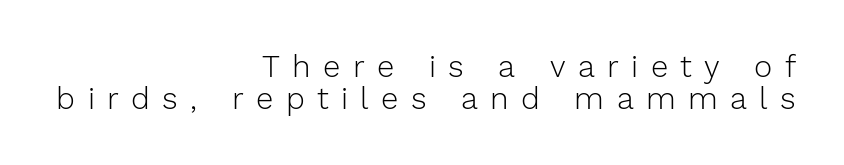
{"serif": "no", "italic": "no", "bold": "no", "weight": "light", "width": "normal", "stroke_contrast": "low", "x_height": "medium", "monospaced": "no", "underline": "no", "align": "right", "line_spacing": "tight", "line_spacing_ratio": 1.02, "letter_spacing": "wide", "letter_spacing_em": 0.4, "glyph_px": 31}
